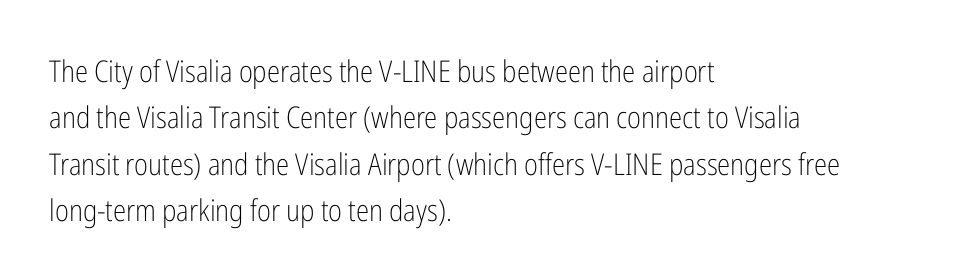
The image shows 30 px light, condensed sans-serif type, upright; set left-aligned, normal line spacing (1.55x), normal letter spacing, not underlined; low stroke contrast and a medium x-height.
